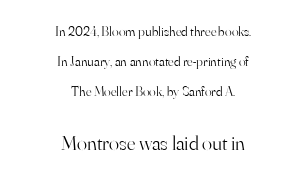
These glyphs show unthickened strokes, regular width or finer. Note: smaller setting up top, larger setting below. The zone under the glyphs is completely vacant. A centered setting, common on invitations and titles, is used for this passage. If you drew a line through each stem, it would be perfectly vertical. You could fit nearly another row in the gap between these rows.
